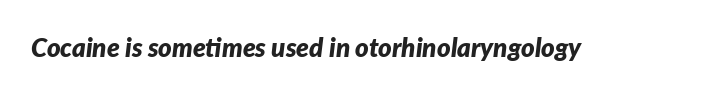
Q: Is the text bold? A: Yes.
Q: Is the text italic (slanted)? A: Yes, it leans right by about 7 degrees.
Q: Is the text underlined? A: No.
Q: Is the spacing between letters normal or unusually wide? A: Normal.
